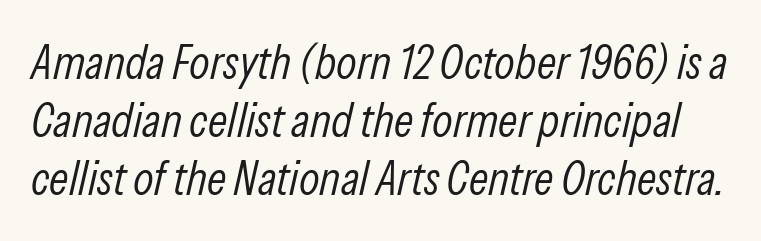
Q: Is the text bold? A: No.
Q: Is the text italic (slanted)? A: Yes, it leans right by about 13 degrees.
Q: Is the text underlined? A: No.
Q: Is the spacing between letters normal or unusually wide? A: Normal.
Q: Width (condensed, normal, or wide)? A: Condensed.
Q: Stroke contrast? A: Low.
Q: x-height? A: Medium.
Q: Monospaced? A: No.
